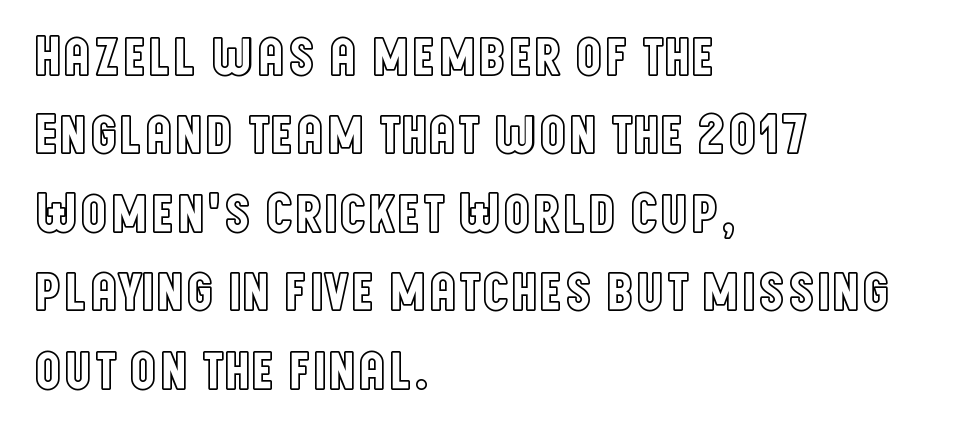
{"italic": "no", "width": "condensed", "x_height": "large", "monospaced": "no", "underline": "no", "align": "left", "line_spacing": "normal", "line_spacing_ratio": 1.4, "letter_spacing": "normal", "letter_spacing_em": 0.0, "glyph_px": 56}
